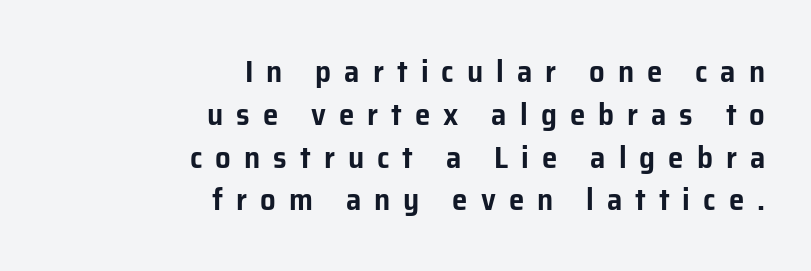
The image shows 31 px sans-serif type, upright; set right-aligned, normal line spacing (1.38x), unusually wide letter spacing (+0.42 em), not underlined; low stroke contrast and a medium x-height.
